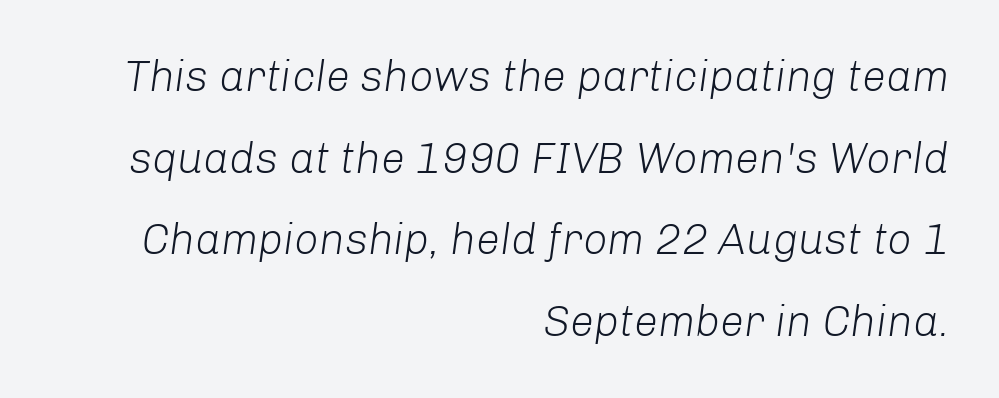
{"italic": "yes", "lean": "right", "slant_degrees": 8, "bold": "no", "weight": "light", "width": "normal", "stroke_contrast": "low", "x_height": "medium", "monospaced": "no", "underline": "no", "align": "right", "line_spacing": "loose", "line_spacing_ratio": 1.9, "letter_spacing": "normal", "letter_spacing_em": 0.0, "glyph_px": 43}
